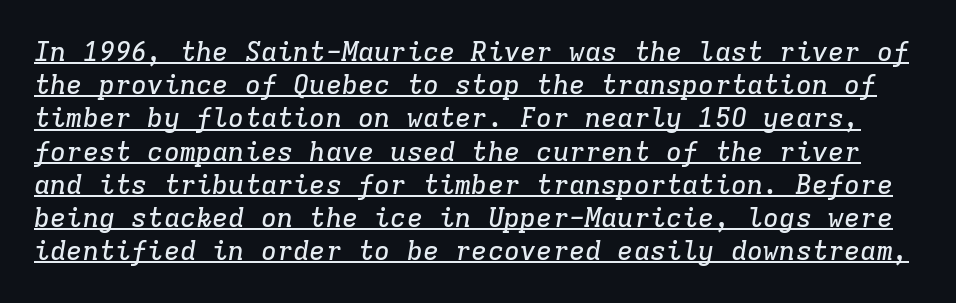
Every character sits at an angle, as italics do. Standard letterfit; no display-style spreading of the glyphs. In designer terms, the underline attribute is active on this setting.
